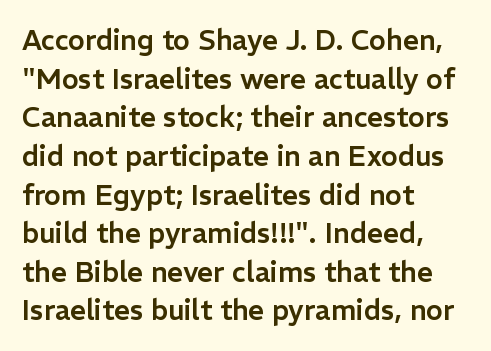
{"serif": "no", "italic": "no", "width": "normal", "stroke_contrast": "low", "x_height": "medium", "monospaced": "no", "underline": "no", "align": "left", "line_spacing": "normal", "line_spacing_ratio": 1.38, "letter_spacing": "normal", "letter_spacing_em": 0.0, "glyph_px": 28}
